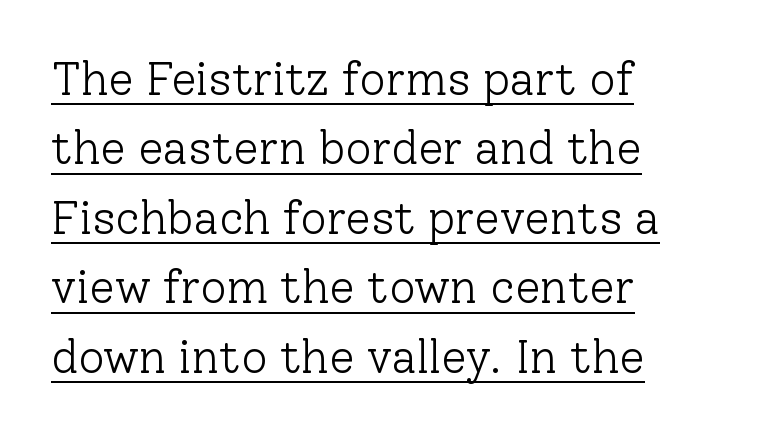
Honestly, the letter spacing is just normal — you wouldn't notice it. The lettering holds an erect, upright posture throughout. Normally led — the rows are evenly, conventionally spaced. A typesetter would call this proportional, since set widths differ per character. The face looks like a standard text weight, possibly lighter.
